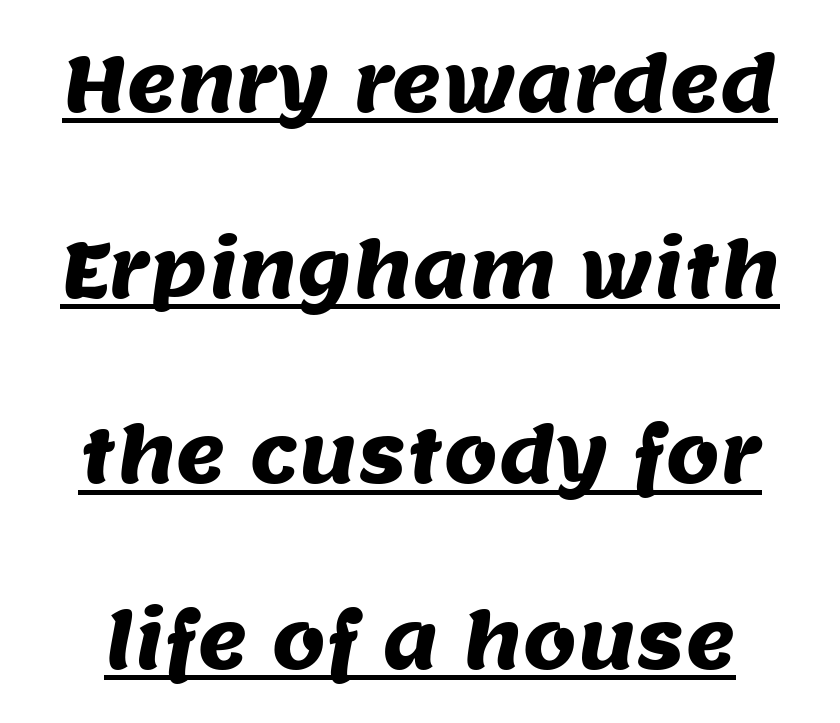
Are there feet on the stems? There aren't — it's a sans. The rendering uses a large line-height, opening up the rows. A continuous stroke trails under the words, as in a hyperlink. Proportional: the letters do not fall into vertical columns.
